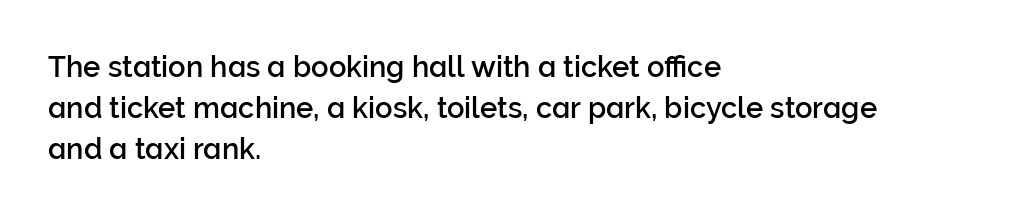
{"serif": "no", "italic": "no", "width": "normal", "stroke_contrast": "low", "x_height": "medium", "monospaced": "no", "underline": "no", "align": "left", "line_spacing": "normal", "line_spacing_ratio": 1.41, "letter_spacing": "normal", "letter_spacing_em": 0.0, "glyph_px": 29}
